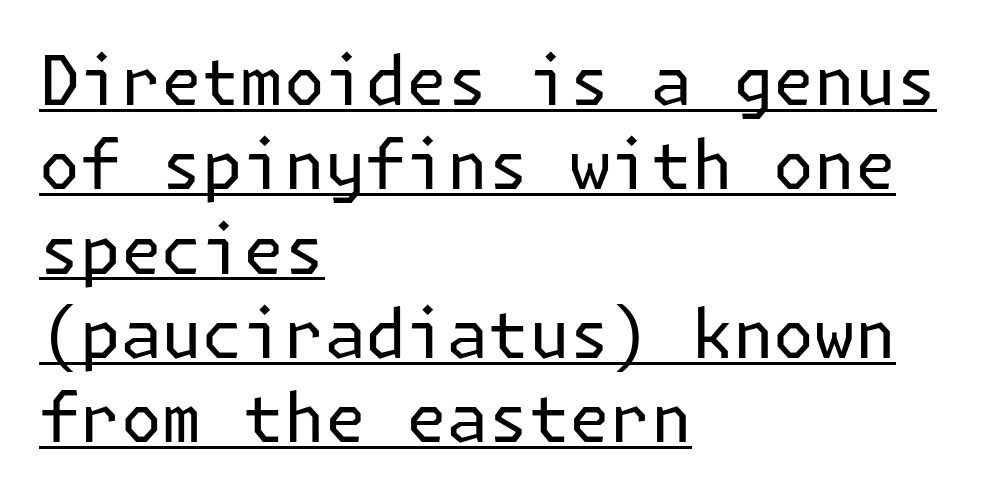
Each line starts at the same left margin while the right side varies. The letters look calm and open, with moderate or lighter stems. This sample carries an underscore along the baseline area. Standard letterfit; no display-style spreading of the glyphs.
